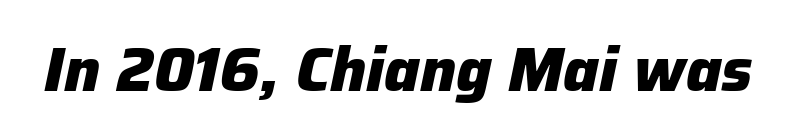
The image shows 61 px heavy type, italic (leaning right); set normal letter spacing, not underlined; low stroke contrast and a medium x-height.
